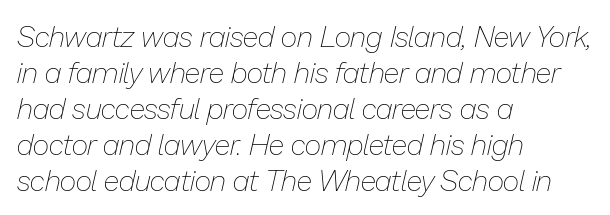
The image shows 29 px thin type, italic (leaning right); set left-aligned, line spacing 1.24x, normal letter spacing, not underlined; low stroke contrast and a medium x-height.
